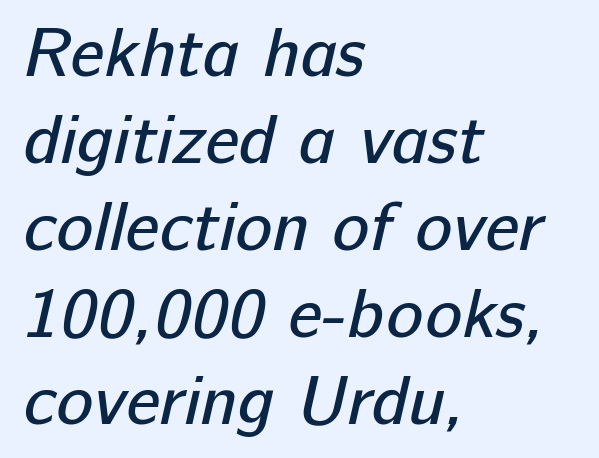
Q: Is the text bold? A: No.
Q: Is the typeface a serif or a sans-serif typeface? A: Sans-serif.
Q: Is the text underlined? A: No.
Q: How is the paragraph aligned? A: Left-aligned.
Q: Is the spacing between letters normal or unusually wide? A: Normal.
Q: Is the spacing between lines tight, normal or loose? A: Normal.
Q: Width (condensed, normal, or wide)? A: Normal.
Q: Stroke contrast? A: Low.
Q: x-height? A: Medium.
Q: Monospaced? A: No.
